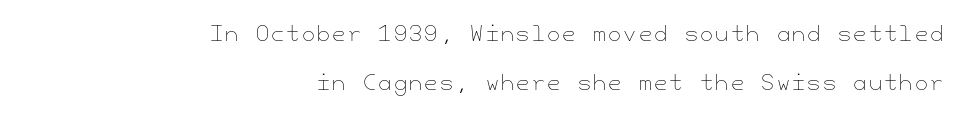
{"italic": "no", "bold": "no", "underline": "no", "align": "right", "line_spacing": "loose", "line_spacing_ratio": 2.34, "glyph_px": 21}
